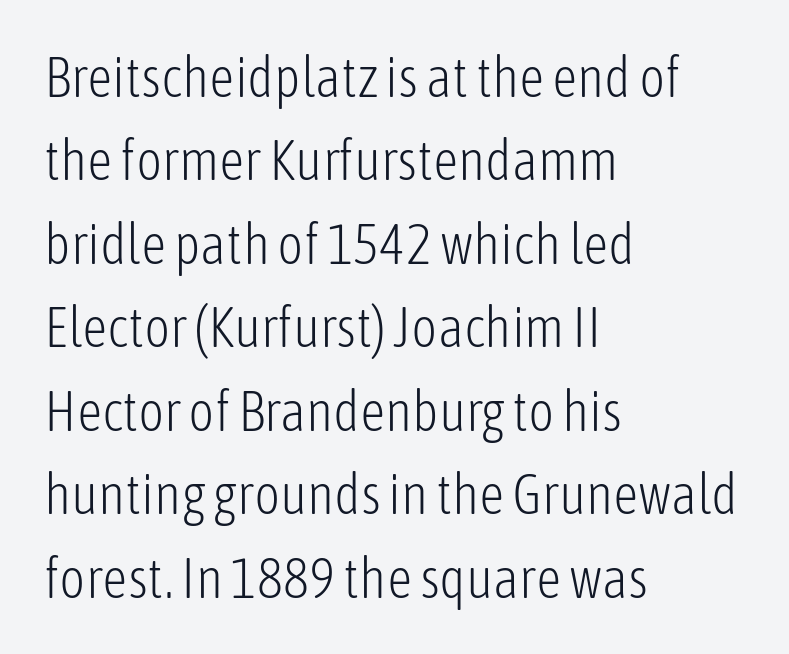
Honestly, the letter spacing is just normal — you wouldn't notice it. Designer's note — italics off, roman on. The designer left line spacing at the default. If you drew a ruler down the left edge, every line would touch it. On a weight scale, this lands at 450 or below. Stroke terminals: plain, sans-serif.
